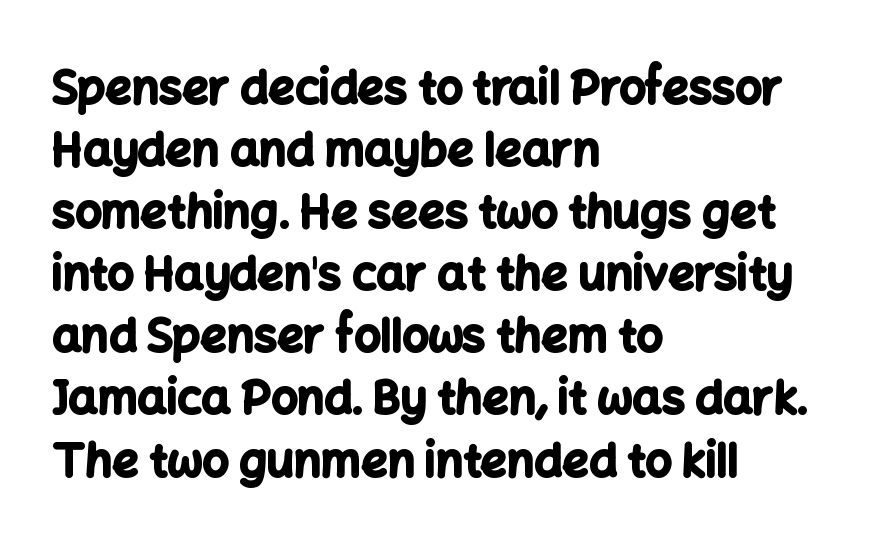
{"serif": "no", "italic": "no", "bold": "yes", "weight": "bold", "width": "normal", "stroke_contrast": "low", "x_height": "medium", "monospaced": "no", "underline": "no", "align": "left", "line_spacing": "normal", "line_spacing_ratio": 1.35, "letter_spacing": "normal", "letter_spacing_em": 0.0, "glyph_px": 46}
